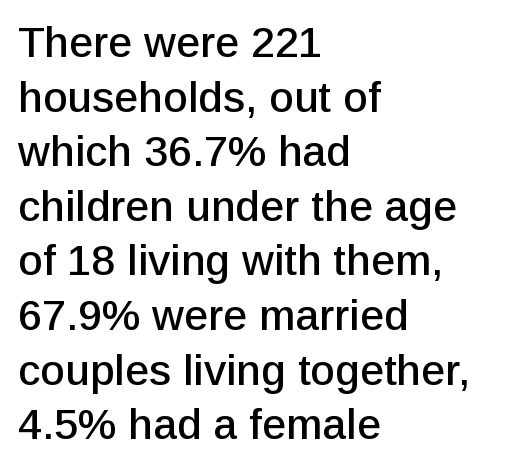
{"serif": "no", "italic": "no", "width": "normal", "stroke_contrast": "low", "x_height": "medium", "monospaced": "no", "underline": "no", "align": "left", "line_spacing": "normal", "line_spacing_ratio": 1.27, "letter_spacing": "normal", "letter_spacing_em": 0.0, "glyph_px": 43}
